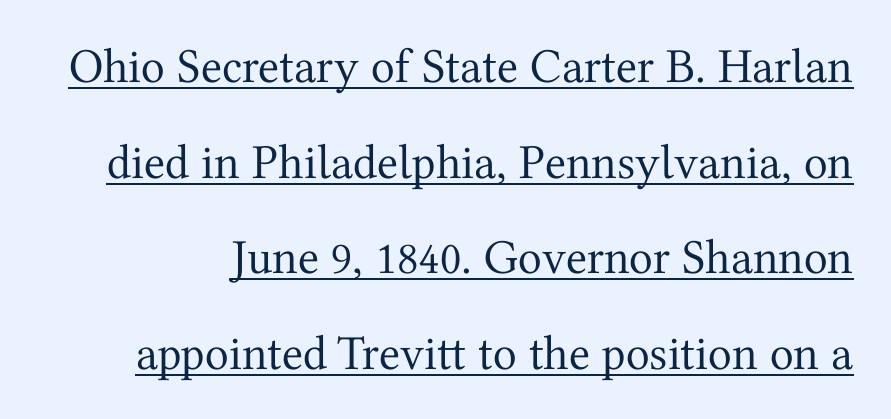
Does a line run under the words? Yes, clearly. One glance says open: line gaps are wider than usual. You could call the tracking neutral — neither tight nor loose. Are there feet on the stems? There are — it's a serif. When letters stand straight like this, we call the style roman or upright. Looks like regular typesetting: each glyph gets only the width it needs.
